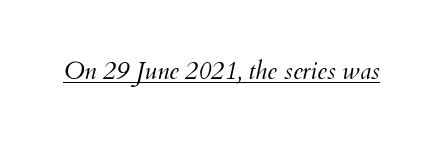
The image shows 25 px text type, italic (leaning right); set normal letter spacing, underlined.
